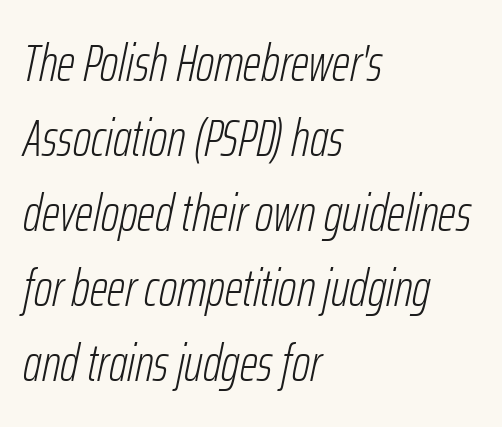
Does the lettering tilt? It does — this is italic. The baseline area is clear. Leading: standard. Character widths vary here, with narrow letters taking less room than wide ones. Compared with a centered layout, this one pins lines to the left instead.
